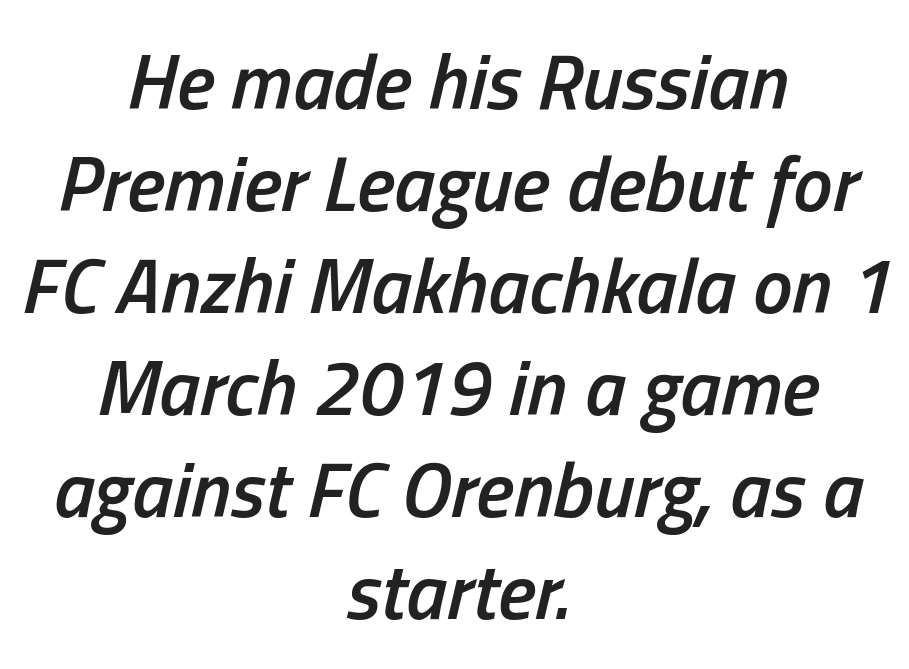
Q: Is the text bold? A: Semi-bold.
Q: Is the text italic (slanted)? A: Yes, it leans right by about 13 degrees.
Q: Is the text underlined? A: No.
Q: How is the paragraph aligned? A: Centered.
Q: Is the spacing between letters normal or unusually wide? A: Normal.
Q: Is the spacing between lines tight, normal or loose? A: Normal.
Q: Width (condensed, normal, or wide)? A: Condensed.
Q: Stroke contrast? A: Low.
Q: x-height? A: Medium.
Q: Monospaced? A: No.
